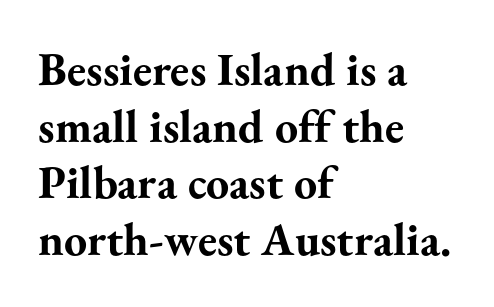
Q: Is the text bold? A: Yes.
Q: Is the text italic (slanted)? A: No, it is upright.
Q: Is the typeface a serif or a sans-serif typeface? A: Serif.
Q: Is the text underlined? A: No.
Q: How is the paragraph aligned? A: Left-aligned.
Q: Is the spacing between letters normal or unusually wide? A: Normal.
Q: Width (condensed, normal, or wide)? A: Normal.
Q: Stroke contrast? A: Medium.
Q: x-height? A: Small.
Q: Monospaced? A: No.
